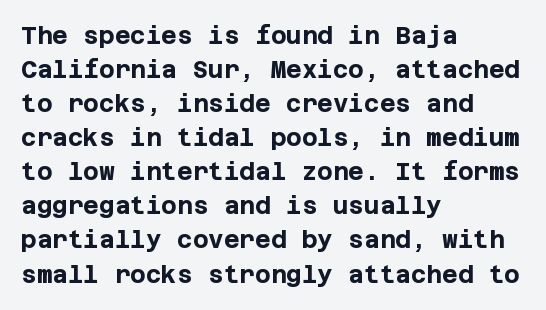
The passage shown stacks its lines at a standard gap. These lines keep a tight, regular rhythm from letter to letter. Descenders hang freely into open space. The sample has been set heavy, in full bold. Leftover space on each line is placed entirely after the last word. Nope, not italic — everything's standing straight.
